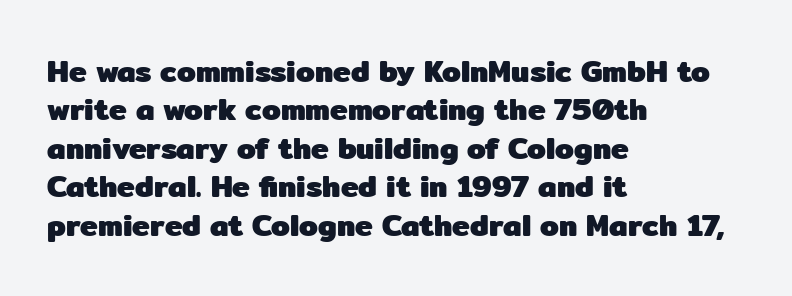
Q: Is the text bold? A: Yes.
Q: Is the text italic (slanted)? A: No, it is upright.
Q: Is the typeface a serif or a sans-serif typeface? A: Sans-serif.
Q: Is the text underlined? A: No.
Q: How is the paragraph aligned? A: Left-aligned.
Q: Is the spacing between letters normal or unusually wide? A: Normal.
Q: Is the spacing between lines tight, normal or loose? A: Normal.
Q: Width (condensed, normal, or wide)? A: Normal.
Q: Stroke contrast? A: Low.
Q: x-height? A: Medium.
Q: Monospaced? A: No.
